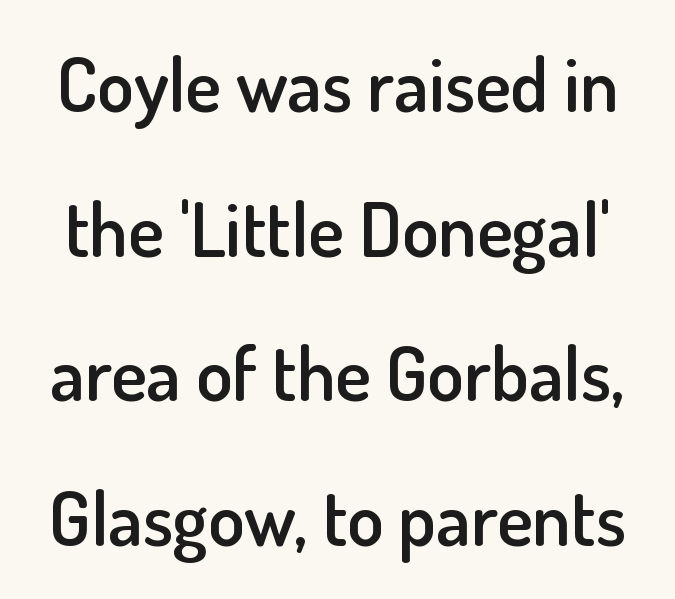
{"serif": "no", "italic": "no", "bold": "semi", "weight": "semibold", "width": "normal", "stroke_contrast": "low", "x_height": "small", "monospaced": "no", "underline": "no", "line_spacing": "loose", "line_spacing_ratio": 1.93, "letter_spacing": "normal", "letter_spacing_em": 0.0, "glyph_px": 75}
